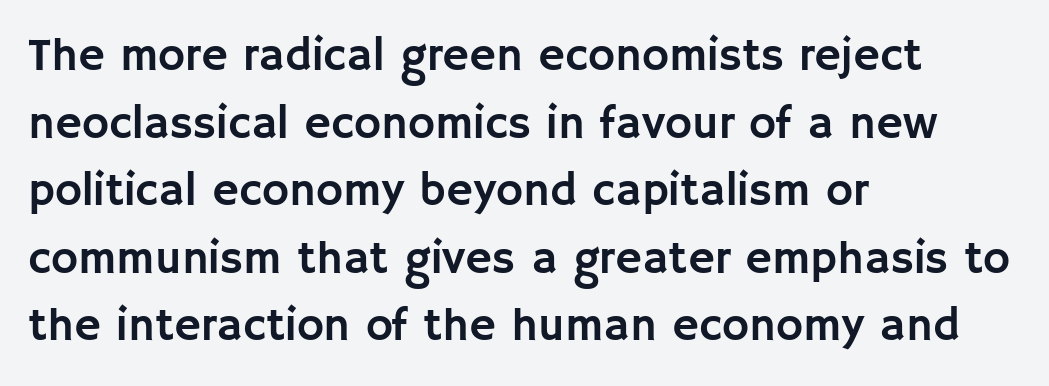
{"serif": "no", "italic": "no", "width": "normal", "stroke_contrast": "low", "x_height": "large", "monospaced": "no", "underline": "no", "align": "left", "line_spacing": "normal", "line_spacing_ratio": 1.47, "letter_spacing": "normal", "letter_spacing_em": 0.0, "glyph_px": 46}
